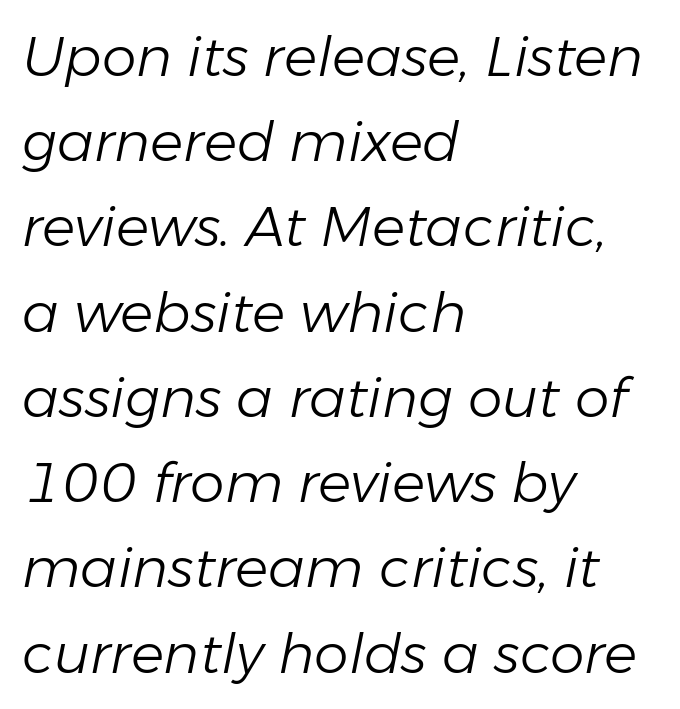
Q: Is the text bold? A: No.
Q: Is the text italic (slanted)? A: Yes, it leans right by about 11 degrees.
Q: Is the text underlined? A: No.
Q: How is the paragraph aligned? A: Left-aligned.
Q: Is the spacing between letters normal or unusually wide? A: Normal.
Q: Is the spacing between lines tight, normal or loose? A: Normal.
Q: Width (condensed, normal, or wide)? A: Normal.
Q: Stroke contrast? A: Low.
Q: x-height? A: Medium.
Q: Monospaced? A: No.
